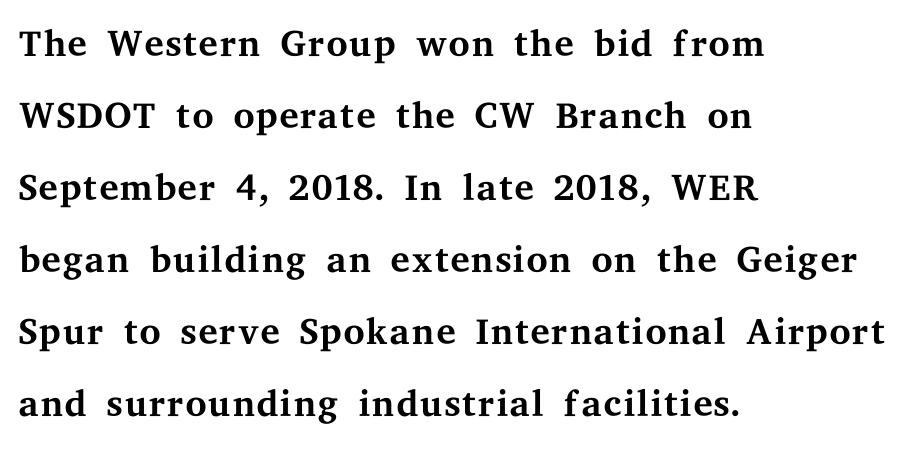
{"serif": "yes", "italic": "no", "bold": "no", "weight": "regular", "width": "wide", "stroke_contrast": "medium", "x_height": "medium", "monospaced": "no", "underline": "no", "align": "left", "line_spacing": "normal", "line_spacing_ratio": 1.31, "letter_spacing": "normal", "letter_spacing_em": 0.0, "glyph_px": 55}
